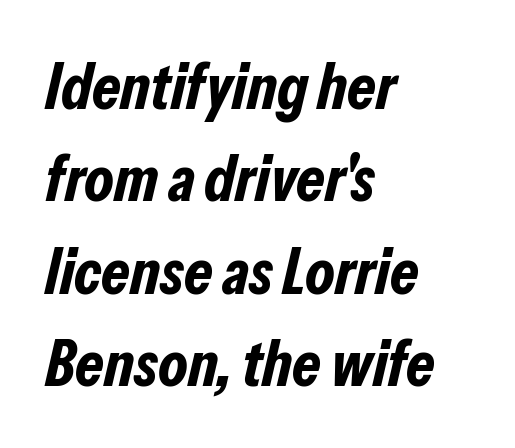
The image shows 65 px bold, condensed type, italic (leaning right); set left-aligned, normal line spacing (1.42x), normal letter spacing, not underlined; low stroke contrast and a medium x-height.
